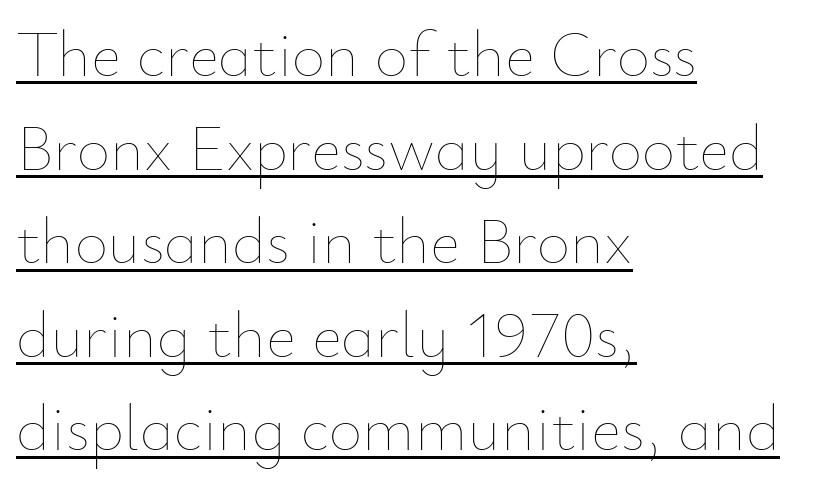
The image shows 65 px thin type, upright; set left-aligned, normal line spacing (1.44x), normal letter spacing, underlined; low stroke contrast and a small x-height.
